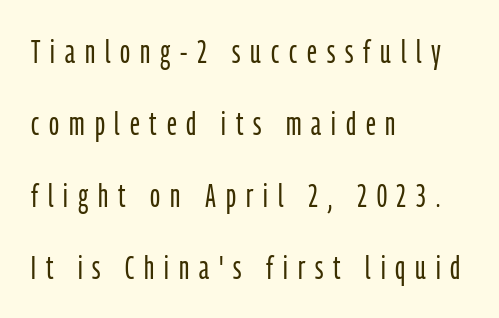
The image shows 33 px light, condensed sans-serif type, upright; set left-aligned, loose line spacing (2.18x), unusually wide letter spacing (+0.3 em), not underlined; low stroke contrast and a medium x-height.
